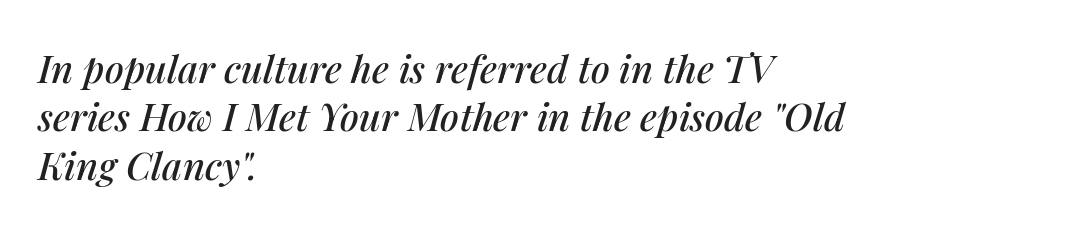
The typography opts for an oblique posture over an upright one. A typesetter would call this leading conventional body-copy spacing. Here the designer chose a conventional face with non-uniform glyph widths. Look at the tracking — it's just the regular setting, nothing added. If you drew a ruler down the left edge, every line would touch it.
